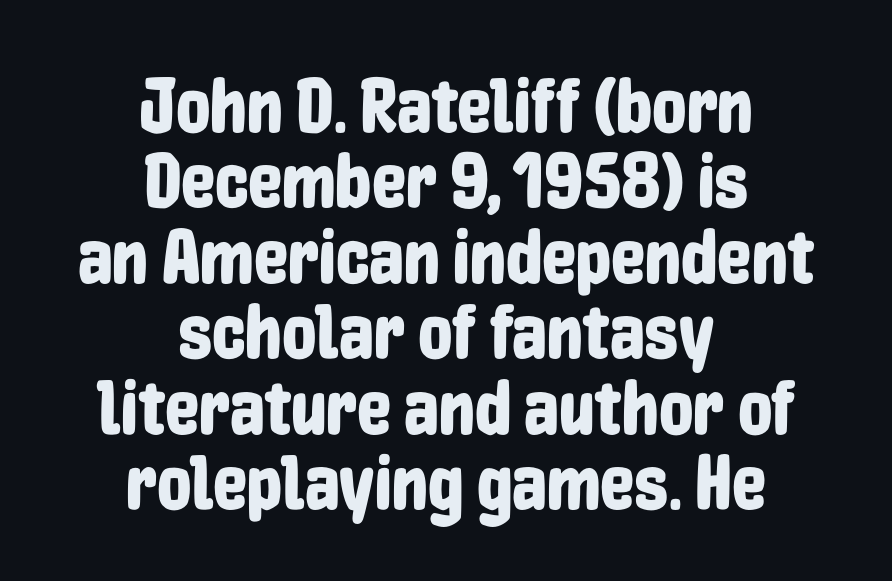
Q: Is the text italic (slanted)? A: No, it is upright.
Q: Is the typeface a serif or a sans-serif typeface? A: Sans-serif.
Q: Is the text underlined? A: No.
Q: How is the paragraph aligned? A: Centered.
Q: Is the spacing between letters normal or unusually wide? A: Normal.
Q: Is the spacing between lines tight, normal or loose? A: Tight.
Q: Width (condensed, normal, or wide)? A: Condensed.
Q: Stroke contrast? A: Low.
Q: x-height? A: Medium.
Q: Monospaced? A: No.
